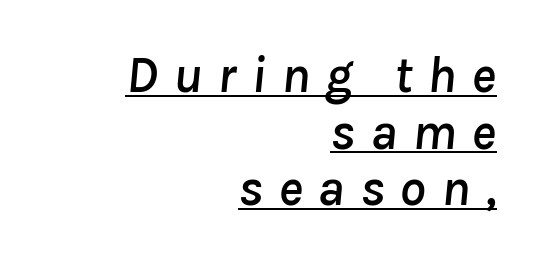
Q: Is the text italic (slanted)? A: Yes, it leans right by about 8 degrees.
Q: Is the text underlined? A: Yes.
Q: How is the paragraph aligned? A: Right-aligned.
Q: Is the spacing between letters normal or unusually wide? A: Unusually wide.
Q: Is the spacing between lines tight, normal or loose? A: Tight.
Q: Width (condensed, normal, or wide)? A: Normal.
Q: Stroke contrast? A: Low.
Q: x-height? A: Medium.
Q: Monospaced? A: No.
